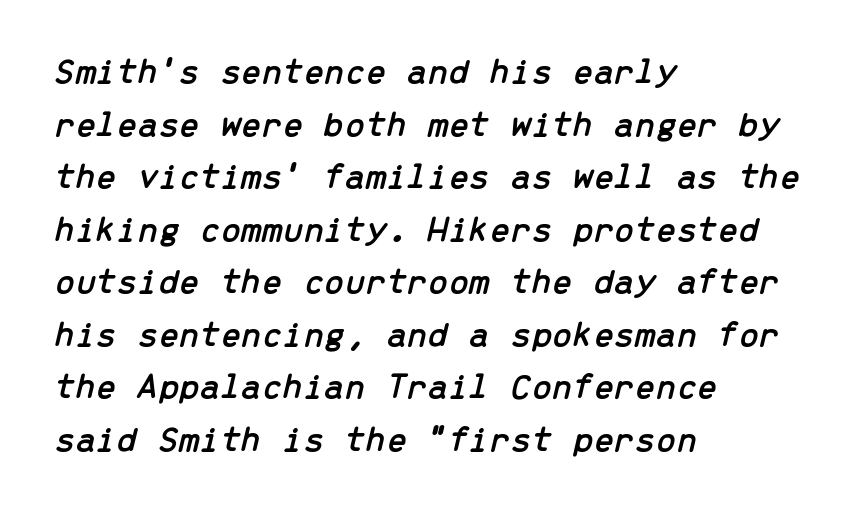
The image shows 37 px text type, italic (leaning right), monospaced; set left-aligned, normal line spacing (1.42x), normal letter spacing, not underlined; low stroke contrast and a medium x-height.
